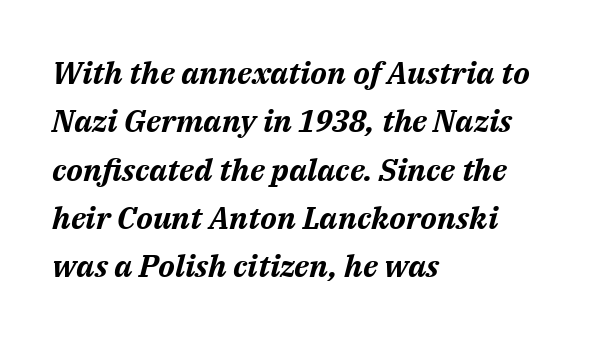
Horizontally, the lines are justified to the leading edge only. Short note: letters normally spaced. Decoration check: the copy has no underline. The passage shown leans; its letterforms are oblique. Quick note: interline space is typical.
